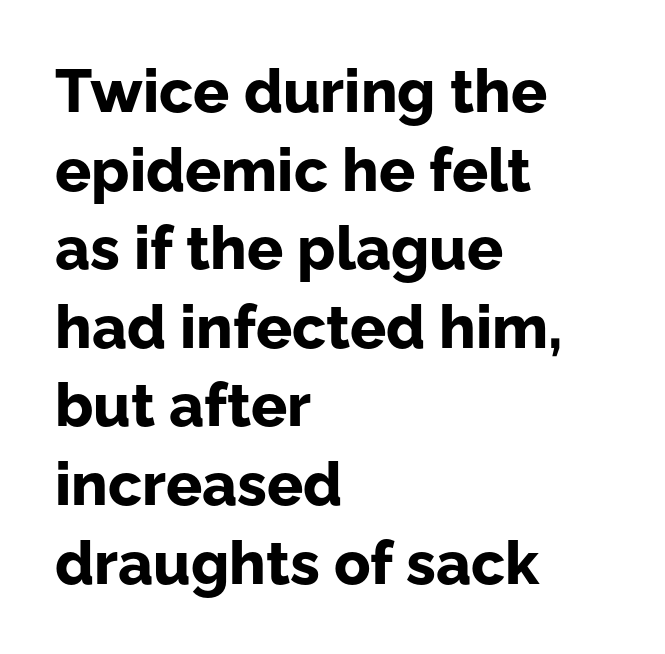
{"serif": "no", "italic": "no", "bold": "yes", "weight": "bold", "width": "normal", "stroke_contrast": "low", "x_height": "medium", "monospaced": "no", "underline": "no", "align": "left", "line_spacing": "normal", "line_spacing_ratio": 1.31, "letter_spacing": "normal", "letter_spacing_em": 0.0, "glyph_px": 60}
